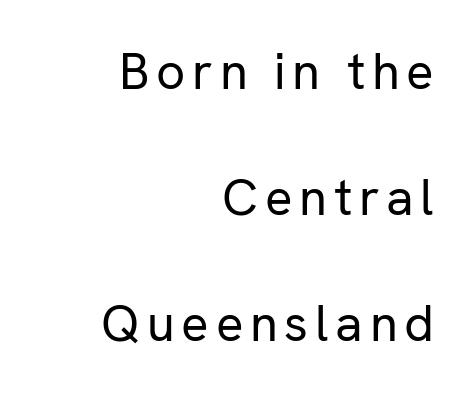
{"serif": "no", "italic": "no", "bold": "no", "weight": "regular", "width": "normal", "stroke_contrast": "low", "x_height": "medium", "monospaced": "no", "underline": "no", "align": "right", "line_spacing": "loose", "line_spacing_ratio": 2.47, "glyph_px": 51}
